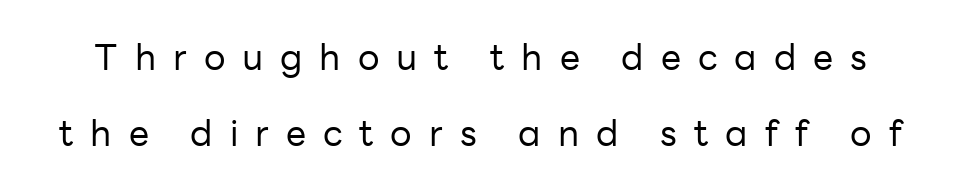
Q: Is the text bold? A: No.
Q: Is the text italic (slanted)? A: No, it is upright.
Q: Is the typeface a serif or a sans-serif typeface? A: Sans-serif.
Q: Is the text underlined? A: No.
Q: Is the spacing between letters normal or unusually wide? A: Unusually wide.
Q: Is the spacing between lines tight, normal or loose? A: Loose.
Q: Width (condensed, normal, or wide)? A: Normal.
Q: Stroke contrast? A: Low.
Q: x-height? A: Medium.
Q: Monospaced? A: No.
